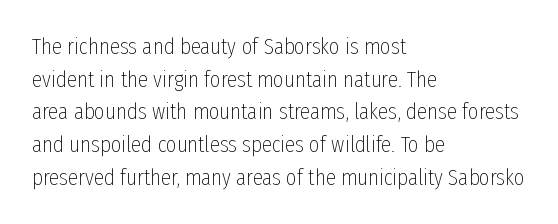
Q: Is the text bold? A: No.
Q: Is the text italic (slanted)? A: No, it is upright.
Q: Is the text underlined? A: No.
Q: How is the paragraph aligned? A: Left-aligned.
Q: Is the spacing between letters normal or unusually wide? A: Normal.
Q: Is the spacing between lines tight, normal or loose? A: Normal.
